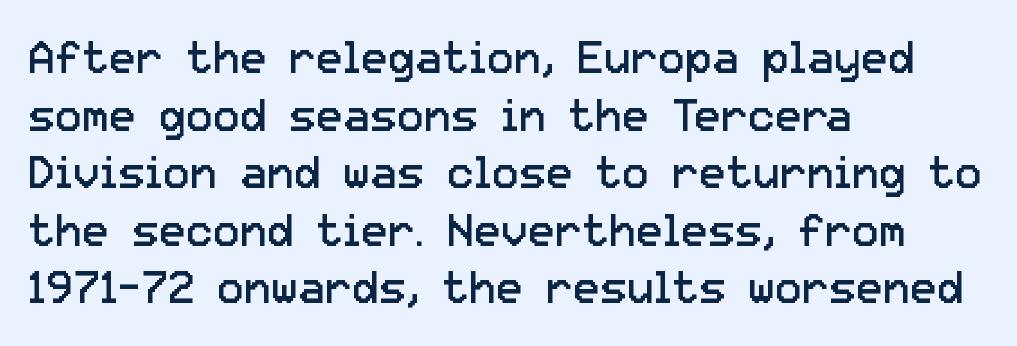
Tall strokes in this sample are plumb rather than angled. The letterforms sit shoulder to shoulder at normal distance. The passage shown is not bold in any degree. This sample has the flowing, uneven cadence of proportional lettering.
